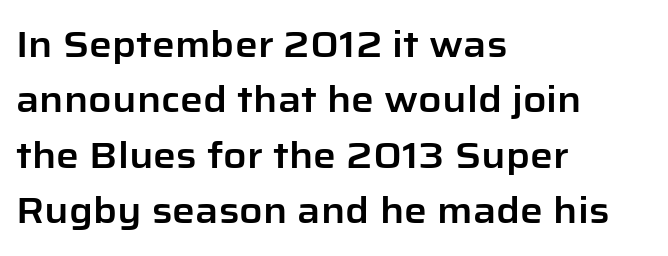
The image shows 36 px sans-serif type, upright; set left-aligned, normal line spacing (1.54x), normal letter spacing, not underlined; low stroke contrast and a medium x-height.
